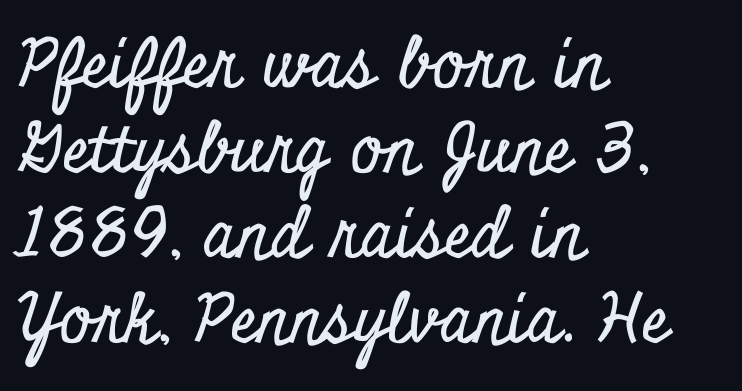
Q: Is the text italic (slanted)? A: Yes.
Q: Is the typeface a serif or a sans-serif typeface? A: Serif.
Q: Is the text underlined? A: No.
Q: How is the paragraph aligned? A: Left-aligned.
Q: Is the spacing between letters normal or unusually wide? A: Normal.
Q: Is the spacing between lines tight, normal or loose? A: Normal.
Q: Width (condensed, normal, or wide)? A: Condensed.
Q: Stroke contrast? A: Low.
Q: x-height? A: Small.
Q: Monospaced? A: No.
